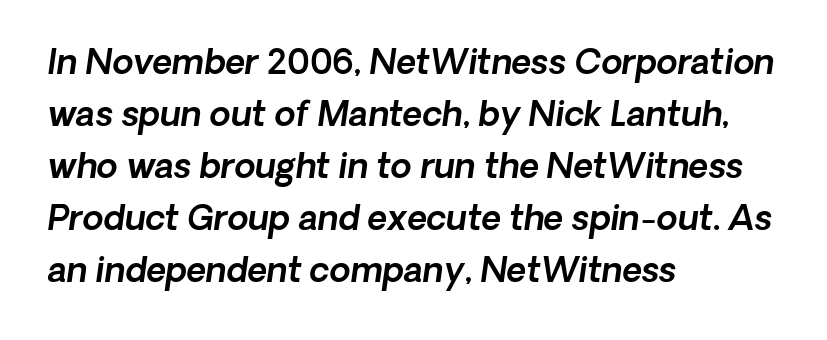
The image shows 34 px sans-serif type; set left-aligned, normal line spacing (1.53x), normal letter spacing, not underlined; a medium x-height.
